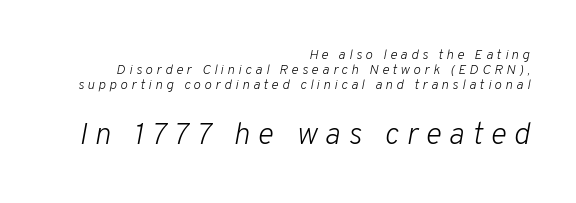
Q: Is the text bold? A: No.
Q: Is the text italic (slanted)? A: Yes, it leans right by about 10 degrees.
Q: Is the text underlined? A: No.
Q: How is the paragraph aligned? A: Right-aligned.
Q: Is the spacing between letters normal or unusually wide? A: Unusually wide.
Q: Is the spacing between lines tight, normal or loose? A: Tight.
Q: Which block of text is set in a larger size, the first (top) or the second (bottom)? A: The second (bottom) one.
Q: Width (condensed, normal, or wide)? A: Normal.
Q: Stroke contrast? A: Low.
Q: x-height? A: Medium.
Q: Monospaced? A: No.
